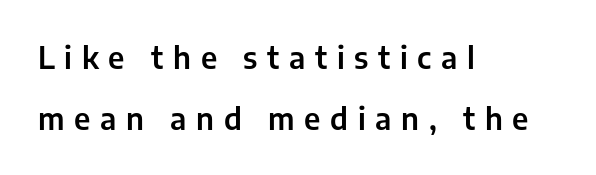
Q: Is the text italic (slanted)? A: No, it is upright.
Q: Is the typeface a serif or a sans-serif typeface? A: Sans-serif.
Q: Is the text underlined? A: No.
Q: How is the paragraph aligned? A: Left-aligned.
Q: Is the spacing between letters normal or unusually wide? A: Unusually wide.
Q: Is the spacing between lines tight, normal or loose? A: Loose.
Q: Width (condensed, normal, or wide)? A: Normal.
Q: Stroke contrast? A: Low.
Q: x-height? A: Medium.
Q: Monospaced? A: No.
